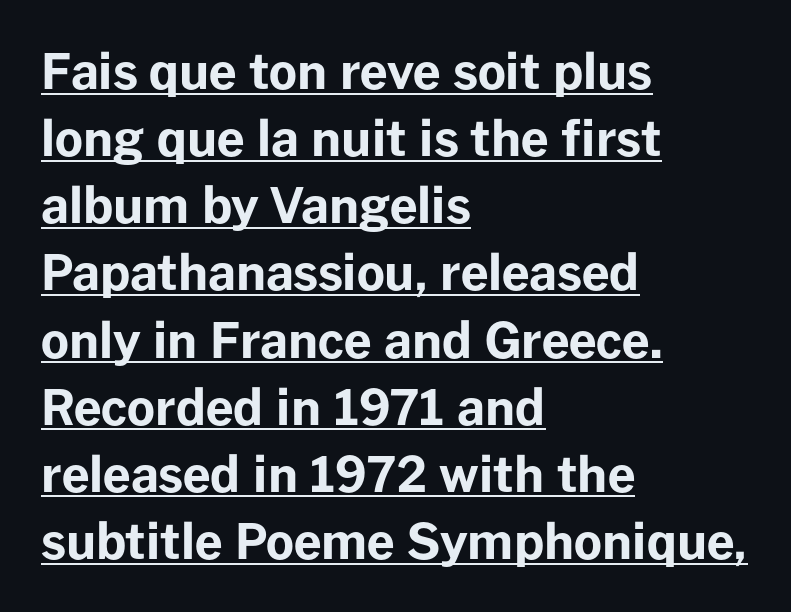
Q: Is the text bold? A: Yes.
Q: Is the text italic (slanted)? A: No, it is upright.
Q: Is the typeface a serif or a sans-serif typeface? A: Sans-serif.
Q: Is the text underlined? A: Yes.
Q: How is the paragraph aligned? A: Left-aligned.
Q: Is the spacing between letters normal or unusually wide? A: Normal.
Q: Is the spacing between lines tight, normal or loose? A: Normal.
Q: Width (condensed, normal, or wide)? A: Normal.
Q: Stroke contrast? A: Low.
Q: x-height? A: Medium.
Q: Monospaced? A: No.
